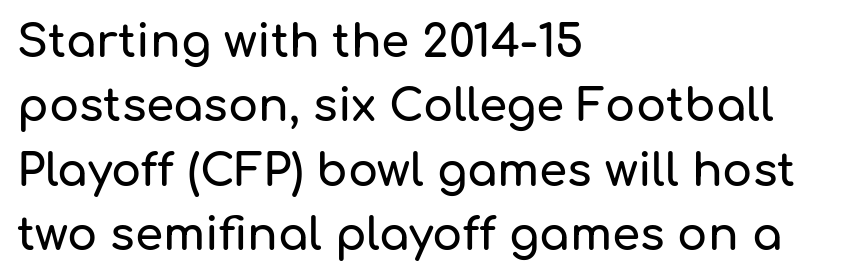
Here the designer chose a conventional face with non-uniform glyph widths. Line spacing here is normal. Check where the strokes stop: nothing finishes them off — pure sans. The tracking reads as untouched default to a designer's eye. This is the regular roman posture of the typeface.
